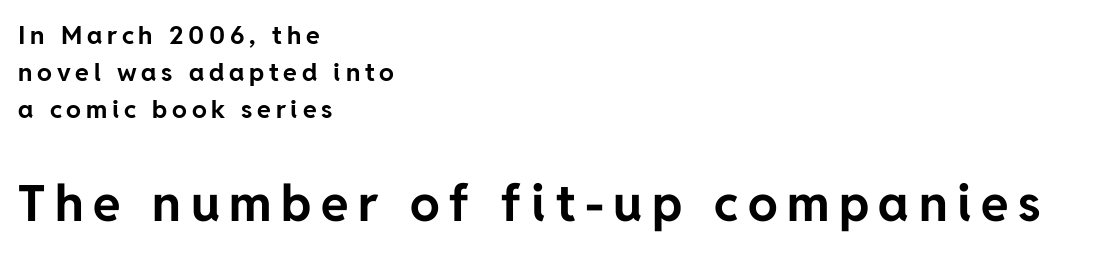
The characters display no serif detailing; their extremities are plain. Proportional: the letters do not fall into vertical columns. No word sits above an underline. The ragged edge is on the right, which tells us the setting is flush left. Summary of vertical rhythm: regular, with standard interline spacing.
